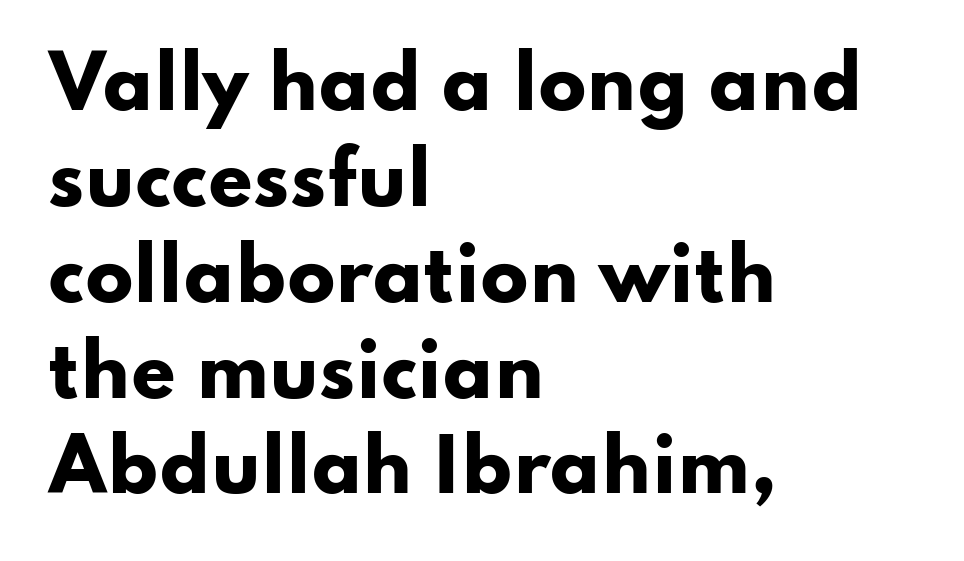
{"serif": "no", "italic": "no", "bold": "yes", "weight": "heavy", "width": "wide", "stroke_contrast": "low", "x_height": "small", "monospaced": "no", "underline": "no", "align": "left", "line_spacing": "normal", "line_spacing_ratio": 1.35, "letter_spacing": "normal", "letter_spacing_em": 0.0, "glyph_px": 71}
